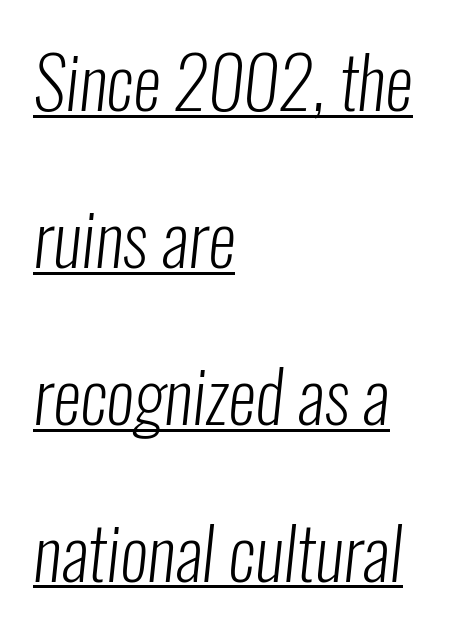
Q: Is the text bold? A: No.
Q: Is the typeface a serif or a sans-serif typeface? A: Sans-serif.
Q: Is the text underlined? A: Yes.
Q: How is the paragraph aligned? A: Left-aligned.
Q: Is the spacing between letters normal or unusually wide? A: Normal.
Q: Is the spacing between lines tight, normal or loose? A: Loose.
Q: Width (condensed, normal, or wide)? A: Condensed.
Q: Stroke contrast? A: Low.
Q: x-height? A: Medium.
Q: Monospaced? A: No.
